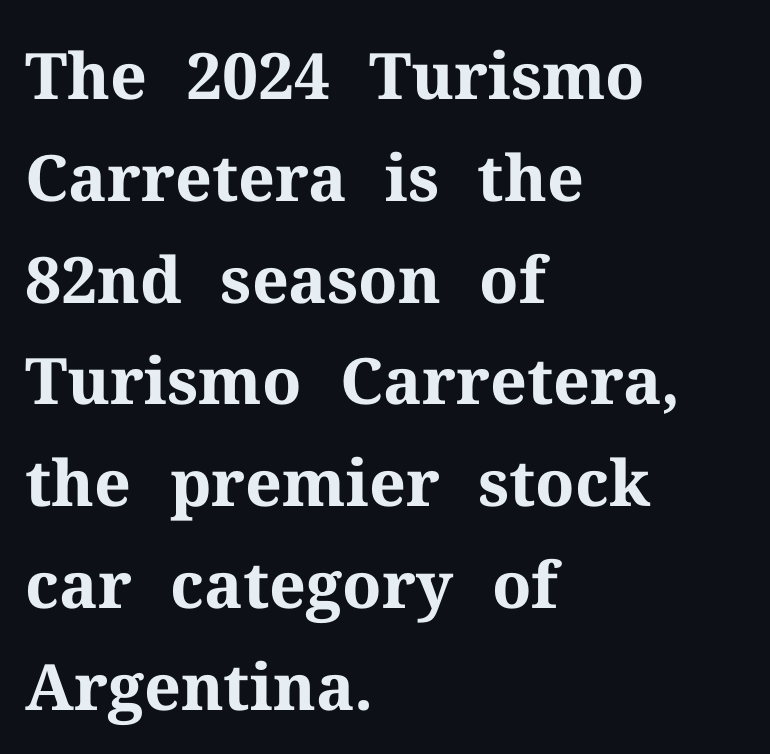
{"serif": "yes", "italic": "no", "bold": "yes", "weight": "bold", "width": "normal", "stroke_contrast": "medium", "x_height": "medium", "monospaced": "no", "underline": "no", "align": "left", "line_spacing": "normal", "line_spacing_ratio": 1.59, "letter_spacing": "normal", "letter_spacing_em": 0.0, "glyph_px": 64}
